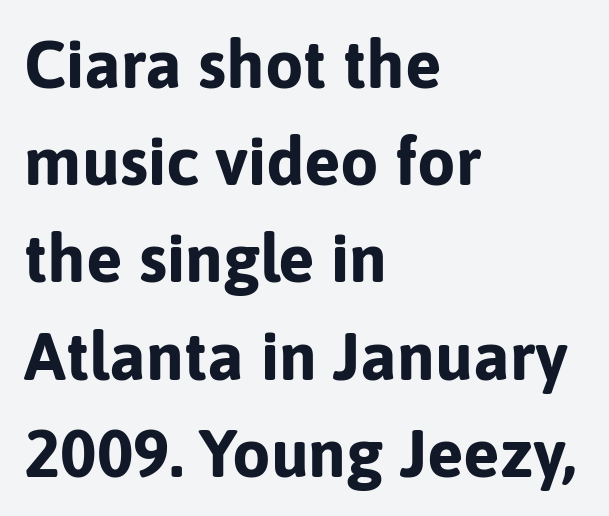
The image shows 68 px bold sans-serif type, upright; set left-aligned, normal line spacing (1.43x), normal letter spacing, not underlined; low stroke contrast and a medium x-height.
